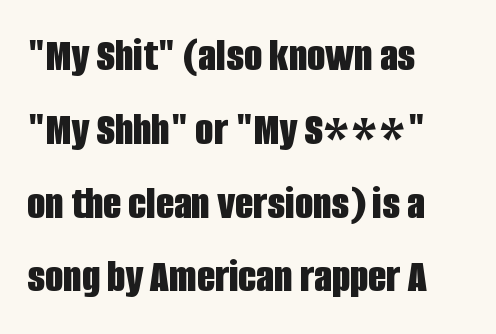
Q: Is the text bold? A: Yes.
Q: Is the text italic (slanted)? A: No, it is upright.
Q: Is the typeface a serif or a sans-serif typeface? A: Sans-serif.
Q: Is the text underlined? A: No.
Q: How is the paragraph aligned? A: Left-aligned.
Q: Is the spacing between letters normal or unusually wide? A: Normal.
Q: Is the spacing between lines tight, normal or loose? A: Normal.
Q: Width (condensed, normal, or wide)? A: Condensed.
Q: Stroke contrast? A: Low.
Q: x-height? A: Large.
Q: Monospaced? A: No.
